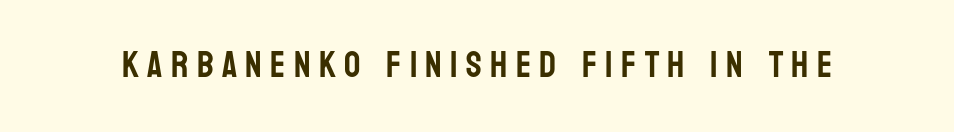
Q: Is the text italic (slanted)? A: No, it is upright.
Q: Is the typeface a serif or a sans-serif typeface? A: Sans-serif.
Q: Is the text underlined? A: No.
Q: Is the spacing between letters normal or unusually wide? A: Unusually wide.
Q: Width (condensed, normal, or wide)? A: Condensed.
Q: Stroke contrast? A: Low.
Q: x-height? A: Large.
Q: Monospaced? A: No.
